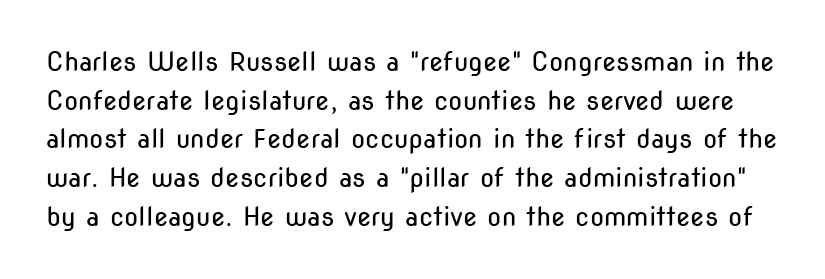
The image shows 26 px text type, upright; set normal line spacing (1.49x), normal letter spacing, not underlined.
